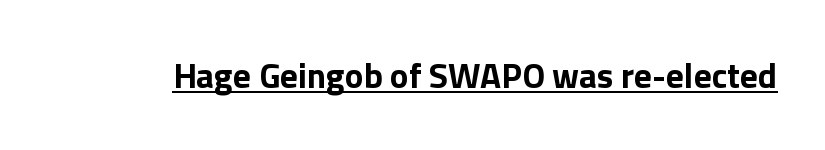
Here the designer chose a conventional face with non-uniform glyph widths. The glyphs are accompanied by a horizontal stroke just below them. Look at the stroke-to-counter ratio: heavy, a bold. Is this a sans? Yes — the strokes have no serifs. This is roman type, the default non-slanted kind. Between one letter and the next there's only the usual sliver of space.
